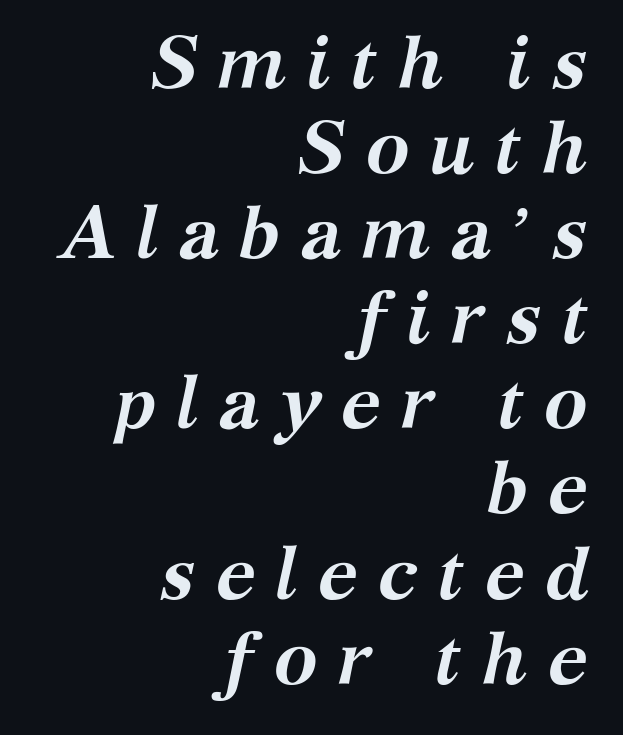
{"serif": "yes", "italic": "yes", "lean": "right", "slant_degrees": 12, "bold": "yes", "weight": "semibold", "width": "normal", "stroke_contrast": "medium", "x_height": "medium", "monospaced": "no", "underline": "no", "align": "right", "line_spacing": "tight", "line_spacing_ratio": 1.15, "letter_spacing": "wide", "letter_spacing_em": 0.26, "glyph_px": 74}
